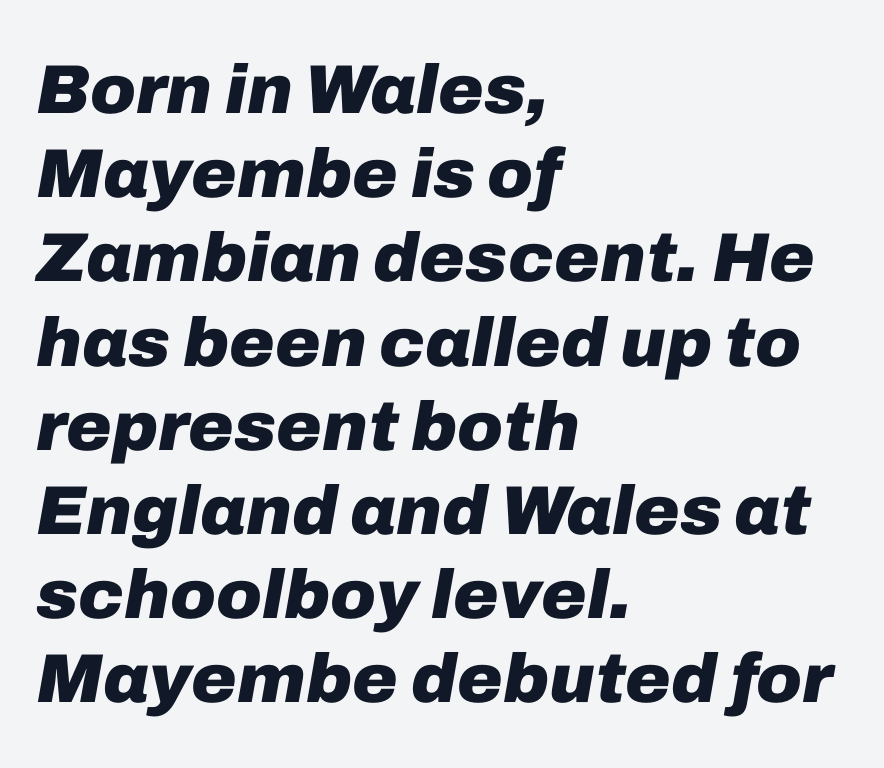
{"italic": "yes", "lean": "right", "slant_degrees": 10, "bold": "yes", "weight": "heavy", "width": "normal", "stroke_contrast": "low", "x_height": "medium", "monospaced": "no", "underline": "no", "align": "left", "line_spacing_ratio": 1.22, "letter_spacing": "normal", "letter_spacing_em": 0.0, "glyph_px": 69}
